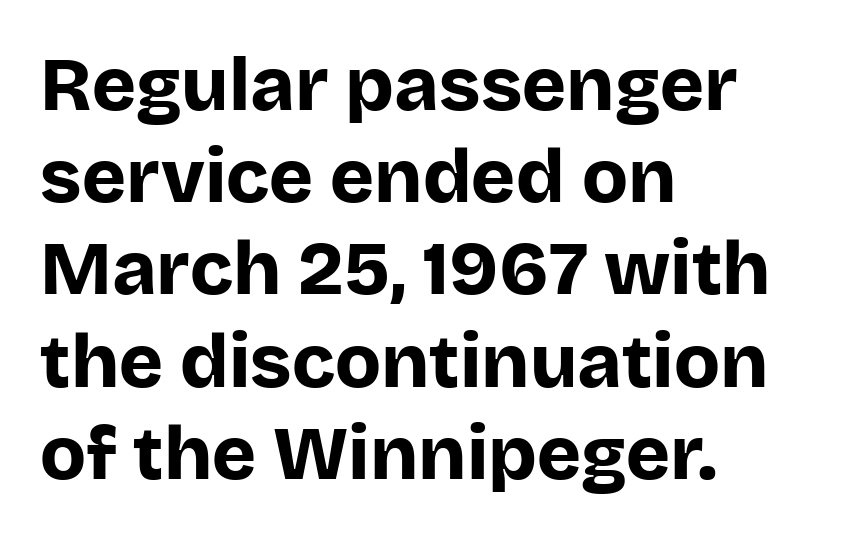
Ascenders rise straight up at ninety degrees. The face used here is proportionally spaced, like ordinary book or web type. Type without underlining. Look at the bottom of the vertical strokes: they stop flat, with no serifs. Its strokes are broad and dark, the hallmark of bold type. All the whitespace from short lines collects on the right.
